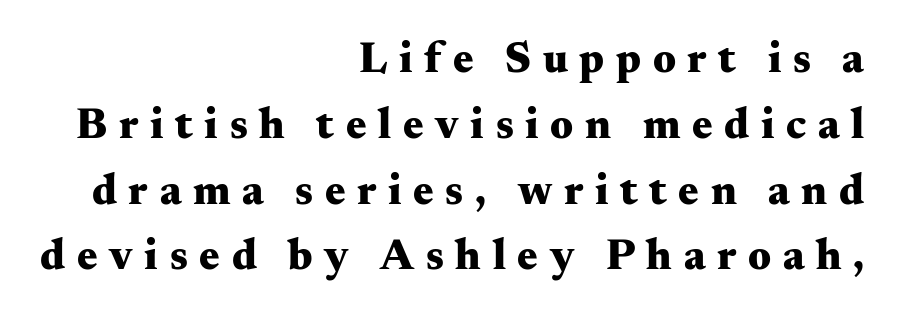
Q: Is the text bold? A: Yes.
Q: Is the text italic (slanted)? A: No, it is upright.
Q: Is the typeface a serif or a sans-serif typeface? A: Serif.
Q: Is the text underlined? A: No.
Q: How is the paragraph aligned? A: Right-aligned.
Q: Is the spacing between letters normal or unusually wide? A: Unusually wide.
Q: Is the spacing between lines tight, normal or loose? A: Normal.
Q: Width (condensed, normal, or wide)? A: Wide.
Q: Stroke contrast? A: Medium.
Q: x-height? A: Small.
Q: Monospaced? A: No.
